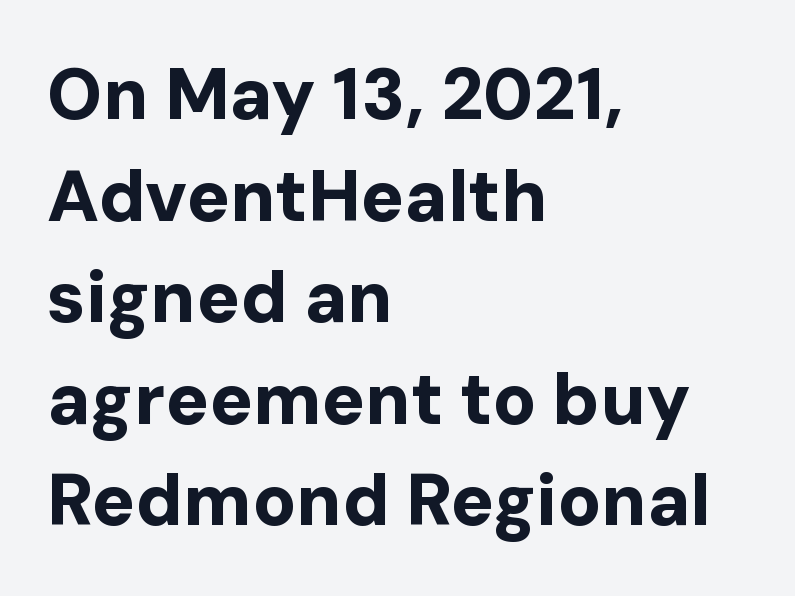
{"serif": "no", "italic": "no", "bold": "yes", "weight": "bold", "width": "normal", "stroke_contrast": "low", "x_height": "medium", "monospaced": "no", "underline": "no", "align": "left", "line_spacing": "normal", "line_spacing_ratio": 1.41, "letter_spacing": "normal", "letter_spacing_em": 0.0, "glyph_px": 72}
